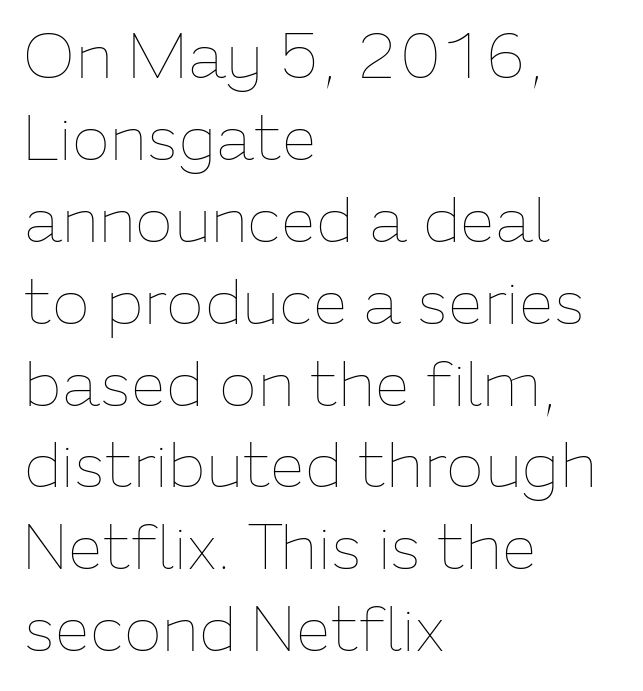
Q: Is the text bold? A: No.
Q: Is the text italic (slanted)? A: No, it is upright.
Q: Is the text underlined? A: No.
Q: How is the paragraph aligned? A: Left-aligned.
Q: Is the spacing between letters normal or unusually wide? A: Normal.
Q: Is the spacing between lines tight, normal or loose? A: Normal.
Q: Width (condensed, normal, or wide)? A: Normal.
Q: Stroke contrast? A: Low.
Q: x-height? A: Medium.
Q: Monospaced? A: No.
